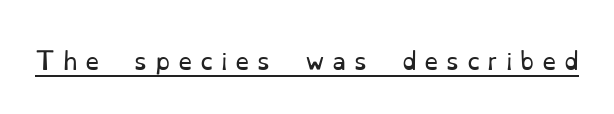
The characters are drawn with everyday or finer stroke widths. This rendering features underlined lettering. Vertical strokes here are truly vertical. This sample uses expanded letter spacing, leaving extra air between glyphs.
